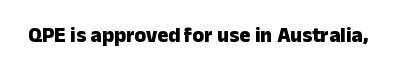
The letterforms sit shoulder to shoulder at normal distance. These lines were composed using upright roman letters. Check the space under the baseline: it is left empty. The sample has been set heavy, in full bold.
